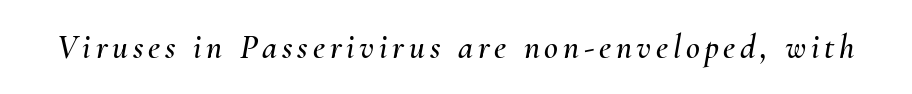
Q: Is the text italic (slanted)? A: Yes, it leans right by about 10 degrees.
Q: Is the text underlined? A: No.
Q: Width (condensed, normal, or wide)? A: Normal.
Q: Stroke contrast? A: Medium.
Q: x-height? A: Small.
Q: Monospaced? A: No.
